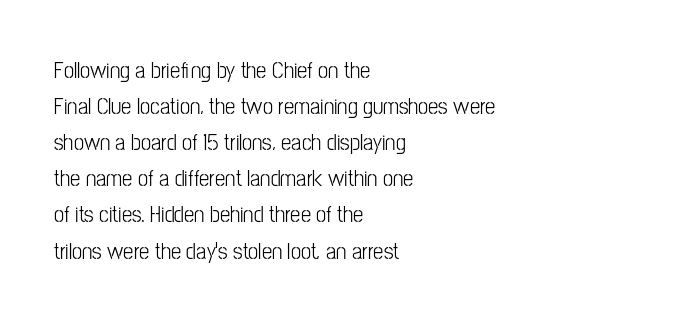
Q: Is the text bold? A: No.
Q: Is the text italic (slanted)? A: No, it is upright.
Q: Is the text underlined? A: No.
Q: How is the paragraph aligned? A: Left-aligned.
Q: Is the spacing between letters normal or unusually wide? A: Normal.
Q: Is the spacing between lines tight, normal or loose? A: Normal.
